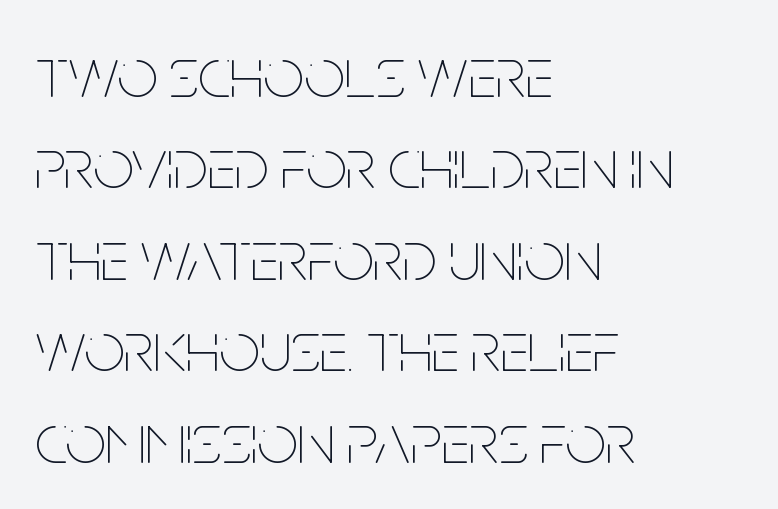
The image shows 72 px thin, condensed type, upright; set left-aligned, normal line spacing (1.27x), normal letter spacing, not underlined; low stroke contrast and a large x-height.
